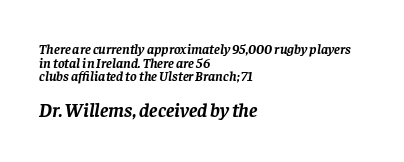
The image shows 20 px bold type, italic (leaning right); set left-aligned, tight line spacing (0.98x), normal letter spacing, not underlined; the second (bottom) block is 1.43x larger.
